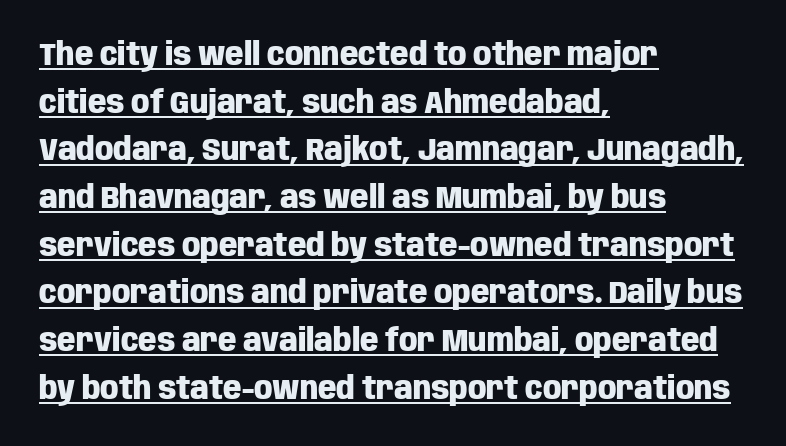
The rows are spaced the way most documents space them. This rendering features underlined lettering. Strokes here are thick enough to call this a true bold. A student would call this left alignment; a typographer would say flush left, rag right. The text was rendered using a sans face with plain stroke endings. Proportional: the letters do not fall into vertical columns.
